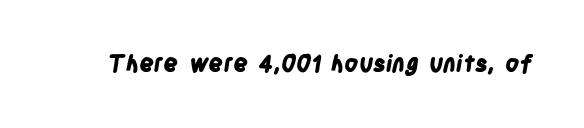
Compared with typical body copy, the letter spacing here is the same. A bare baseline throughout the passage. Chunky letters — that's bold for sure.
